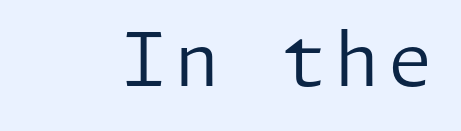
The letterforms sit at book weight or below. The glyphs in this specimen are sans serif. Italic? Not at all — the glyphs are vertical. The space beneath each line is pristine and unruled.
